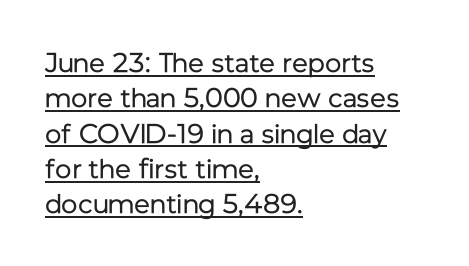
Line beginnings align vertically; line endings do not. No letter is thick-stroked: the sample isn't bold. How are the letters spaced? Ordinarily, with no added tracking. The passage shown is underscored from start to finish. Does the leading feel generous? No, just average. Quick note: not italic, upright.
